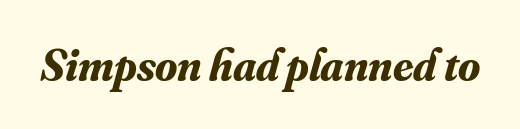
A serif font was chosen for this passage. You'd pick this weight for a headline — it's a proper bold. The passage shown is not underscored anywhere. Think of a printed novel: that variable character pitch is what you see here. This rendering leaves character spacing at its baseline value.
